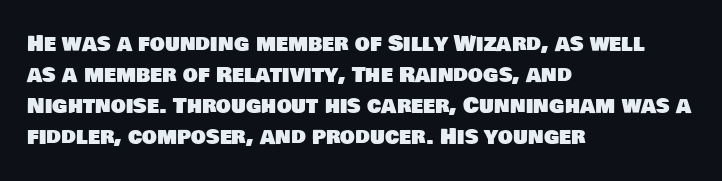
Rule under the text: the space is simply empty. Nobody touched the tracking dial on this one. Successive baselines arrive at the customary interval. Caption: multi-line text, flush left, ragged right.
